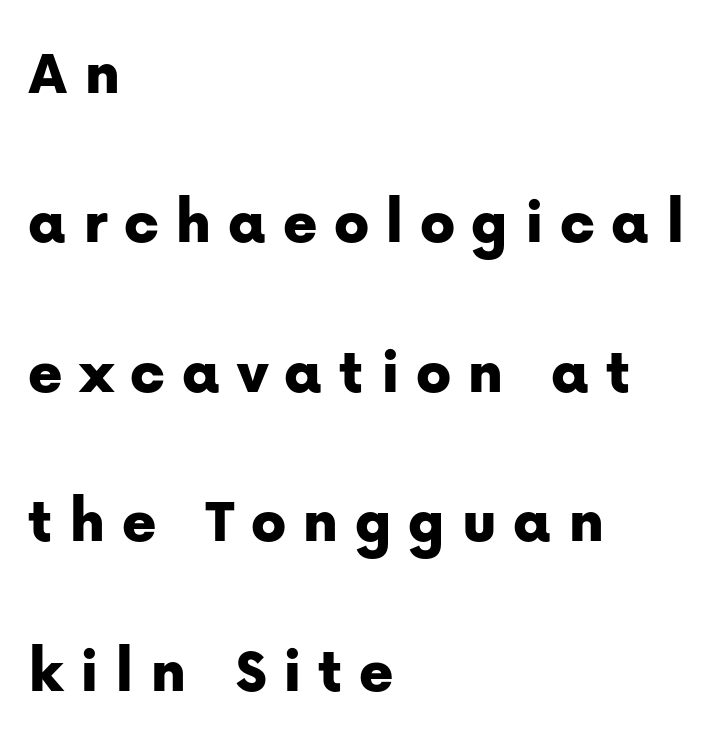
Think of a printed novel: that variable character pitch is what you see here. Nope, no serifs anywhere on these letters. The passage shown has open, widely tracked lettering throughout. Line starts are locked; line ends wander.
